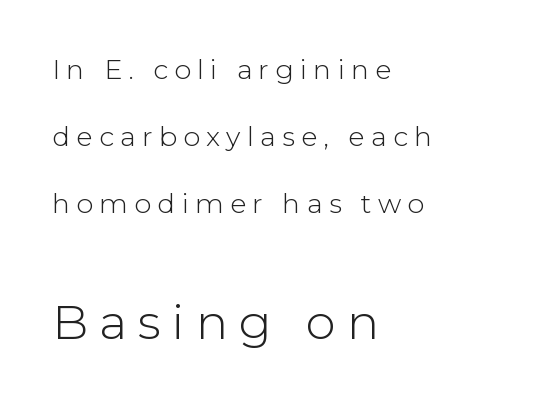
{"serif": "no", "italic": "no", "bold": "no", "weight": "light", "width": "normal", "stroke_contrast": "low", "x_height": "medium", "monospaced": "no", "underline": "no", "align": "left", "line_spacing": "loose", "line_spacing_ratio": 2.49, "letter_spacing": "wide", "letter_spacing_em": 0.23, "larger_block": "second", "size_ratio": 1.78, "glyph_px": 48}
